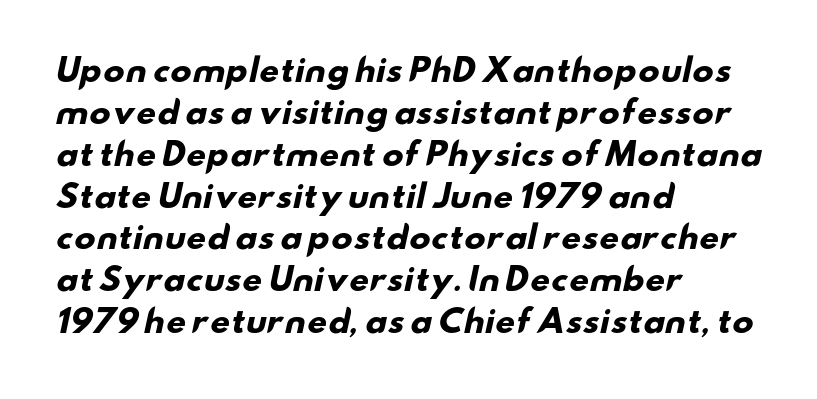
Q: Is the text bold? A: Yes.
Q: Is the typeface a serif or a sans-serif typeface? A: Sans-serif.
Q: Is the text underlined? A: No.
Q: How is the paragraph aligned? A: Left-aligned.
Q: Is the spacing between letters normal or unusually wide? A: Normal.
Q: Is the spacing between lines tight, normal or loose? A: Normal.
Q: Width (condensed, normal, or wide)? A: Wide.
Q: Stroke contrast? A: Low.
Q: x-height? A: Small.
Q: Monospaced? A: No.
